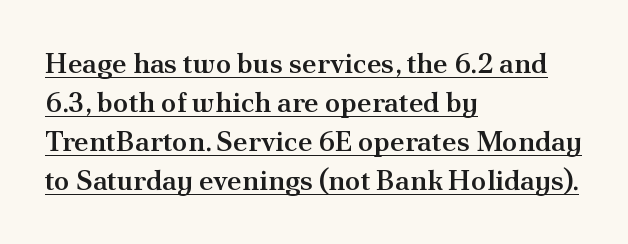
Short note: letters normally spaced. This is roman type, the default non-slanted kind. Check the space under the baseline: a stroke is drawn there. In CSS terms this would be text-align: left. A semibold gives these letters moderate extra thickness, short of bold. This sample has the flowing, uneven cadence of proportional lettering.
